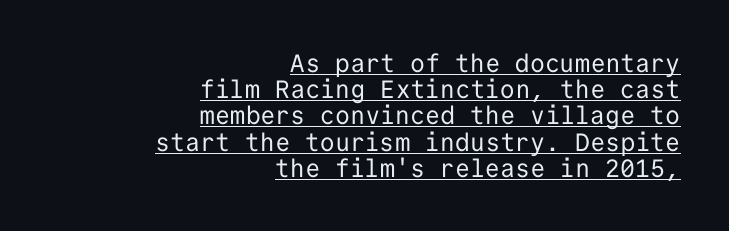
Q: Is the text bold? A: No.
Q: Is the text italic (slanted)? A: No, it is upright.
Q: Is the text underlined? A: Yes.
Q: How is the paragraph aligned? A: Right-aligned.
Q: Is the spacing between letters normal or unusually wide? A: Normal.
Q: Is the spacing between lines tight, normal or loose? A: Tight.
